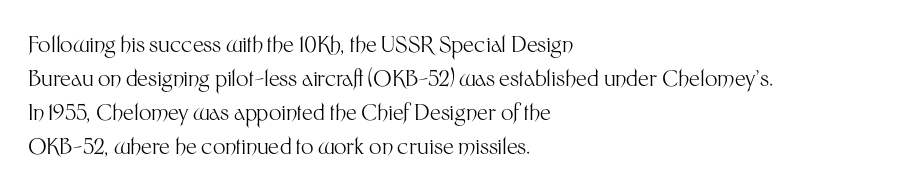
{"italic": "no", "bold": "no", "underline": "no", "align": "left", "line_spacing": "normal", "line_spacing_ratio": 1.55, "letter_spacing": "normal", "letter_spacing_em": 0.0, "glyph_px": 22}
